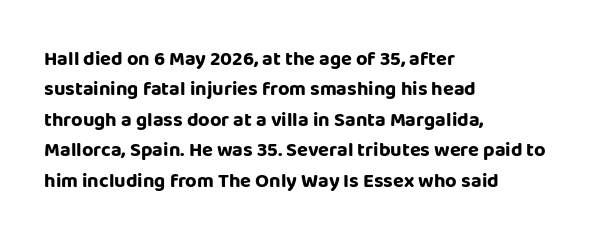
Q: Is the text bold? A: Yes.
Q: Is the text italic (slanted)? A: No, it is upright.
Q: Is the text underlined? A: No.
Q: How is the paragraph aligned? A: Left-aligned.
Q: Is the spacing between letters normal or unusually wide? A: Normal.
Q: Is the spacing between lines tight, normal or loose? A: Normal.
